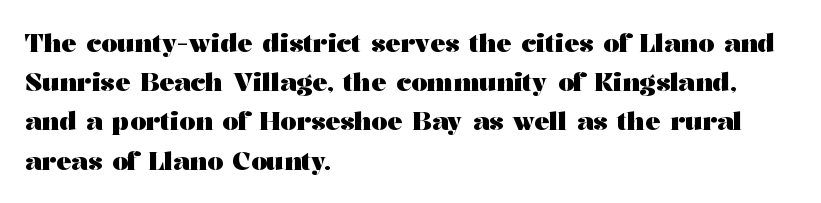
{"italic": "no", "bold": "yes", "underline": "no", "align": "left", "line_spacing": "normal", "line_spacing_ratio": 1.57, "letter_spacing": "normal", "letter_spacing_em": 0.0, "glyph_px": 25}
